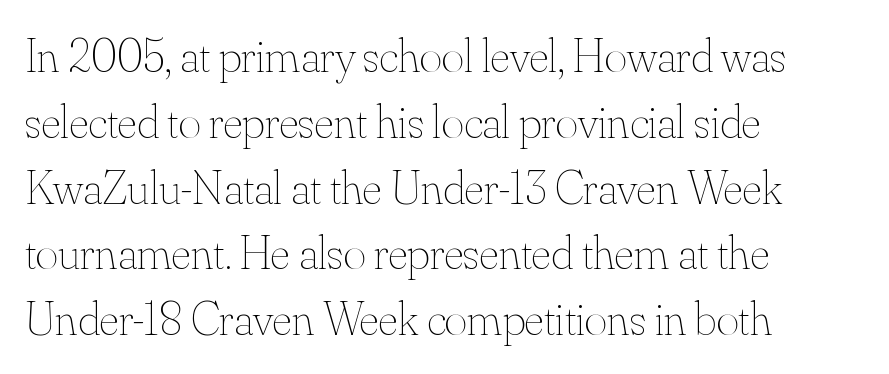
This sample uses an upright cut, with every glyph sitting square on the baseline. No word sits above an underline. There is no visible air inserted between adjacent glyphs. Line starts are locked; line ends wander. Spacing verdict: proportional, widths tailored to each character.
